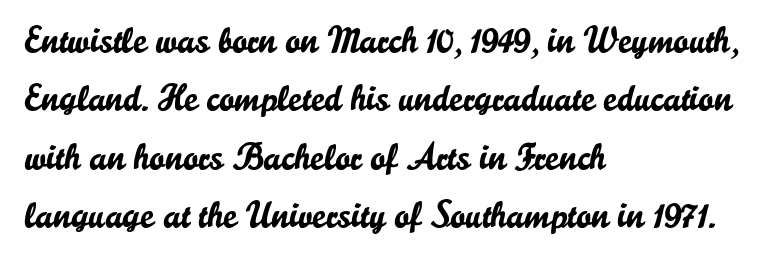
The image shows 37 px sans-serif type; set left-aligned, normal line spacing (1.58x), normal letter spacing, not underlined; low stroke contrast and a small x-height.
